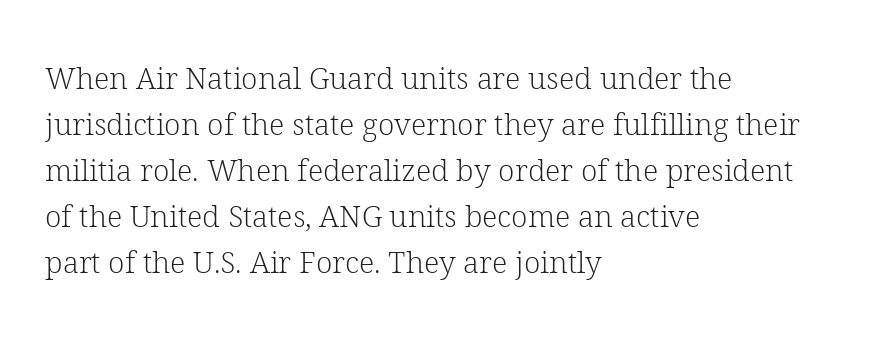
Honestly, there is no underline to notice here at all. Classification — serif. The line texture is even and compact thanks to regular tracking. The rag falls on the right side of this text block.
